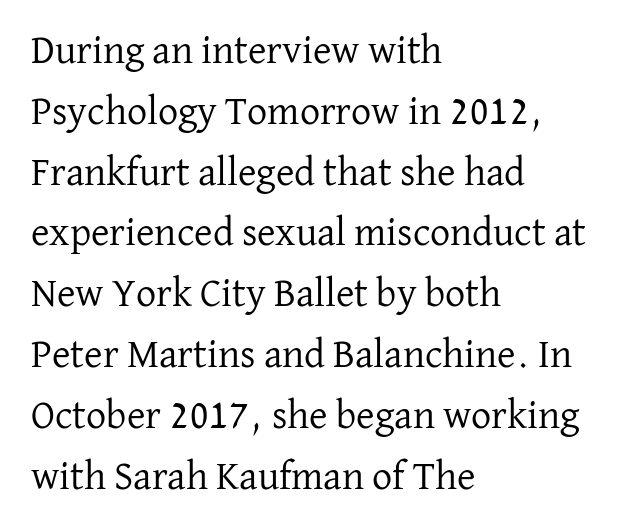
{"serif": "yes", "italic": "no", "bold": "no", "weight": "regular", "width": "normal", "stroke_contrast": "low", "x_height": "medium", "monospaced": "no", "underline": "no", "align": "left", "line_spacing": "normal", "line_spacing_ratio": 1.52, "letter_spacing": "normal", "letter_spacing_em": 0.0, "glyph_px": 40}
